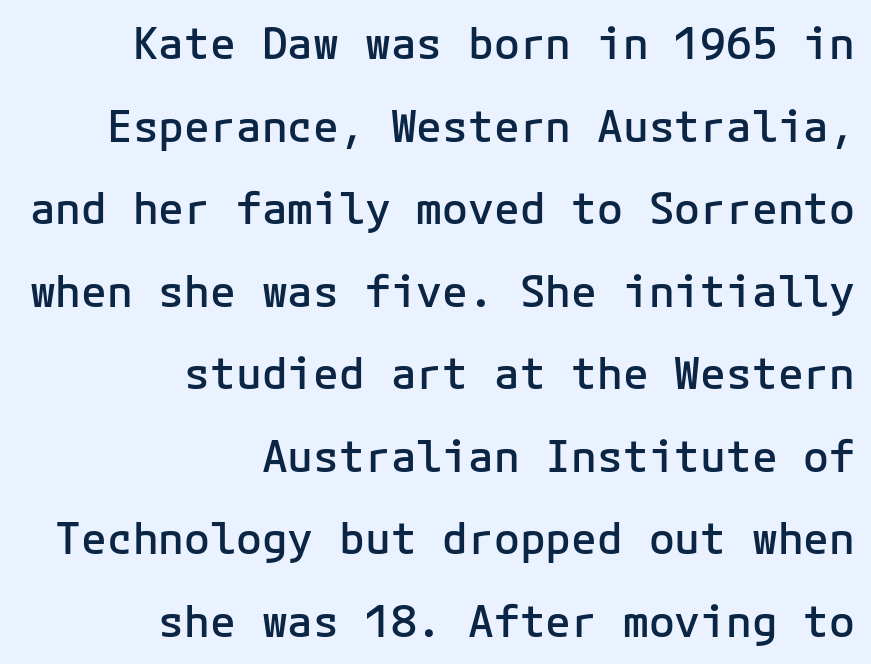
The foot of each line stays bare and open. Notice the wide empty band between every row — that's loose leading. The lines are quadded right. These lines are composed in type without serifs. Students, this is semibold: more ink than regular, less than bold.
